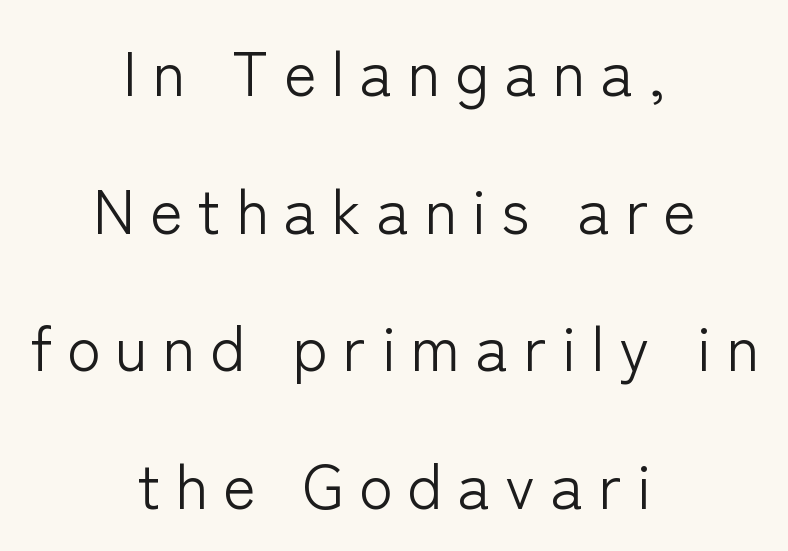
You could not count columns in this text — the font is proportionally spaced. Neither beginnings nor endings align; midpoints do. Bold? No — there's no thickening of the strokes. Check the space under the baseline: it is left empty. The line texture is sparse and dotted thanks to wide tracking.
